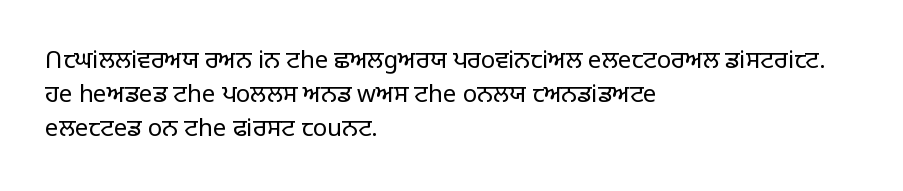
Q: Is the text bold? A: No.
Q: Is the text italic (slanted)? A: No, it is upright.
Q: Is the text underlined? A: No.
Q: How is the paragraph aligned? A: Left-aligned.
Q: Is the spacing between letters normal or unusually wide? A: Normal.
Q: Is the spacing between lines tight, normal or loose? A: Normal.
